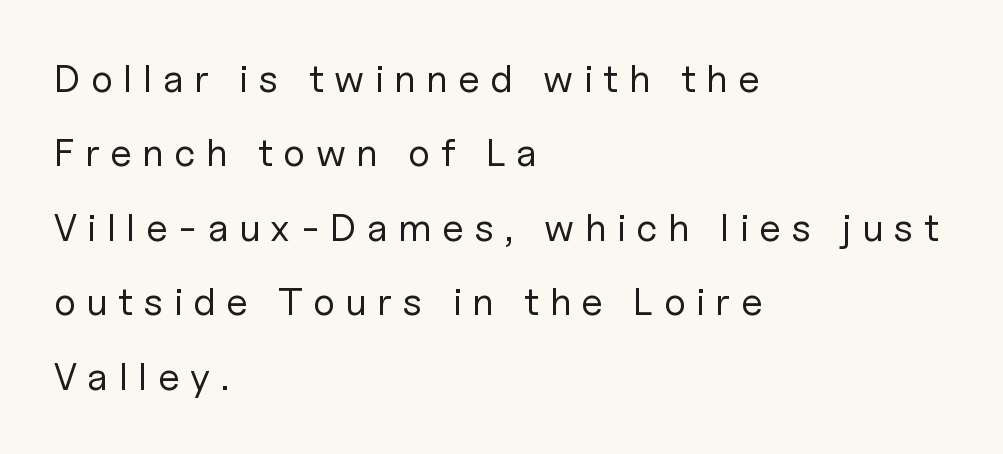
Stroke terminals: plain, sans-serif. Short and long lines alike share a common starting point at left. The tracking reads as deliberately expanded to a designer's eye. Rule under the text: the space is simply empty. Notice how the stems are strictly vertical — no italics here. No extra ink here — the face is not bold.
